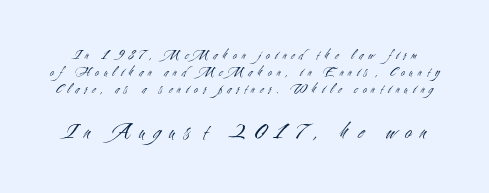
The image shows 24 px text type; set line spacing 1.2x, unusually wide letter spacing (+0.37 em), not underlined; the second (bottom) block is 1.71x larger.
